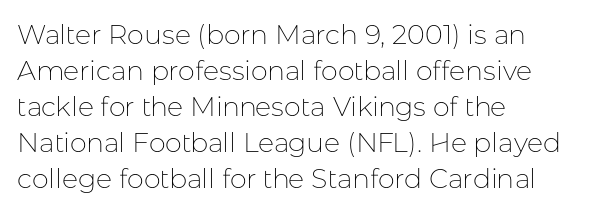
The image shows 27 px text type, upright; set left-aligned, normal line spacing (1.33x), normal letter spacing, not underlined.
